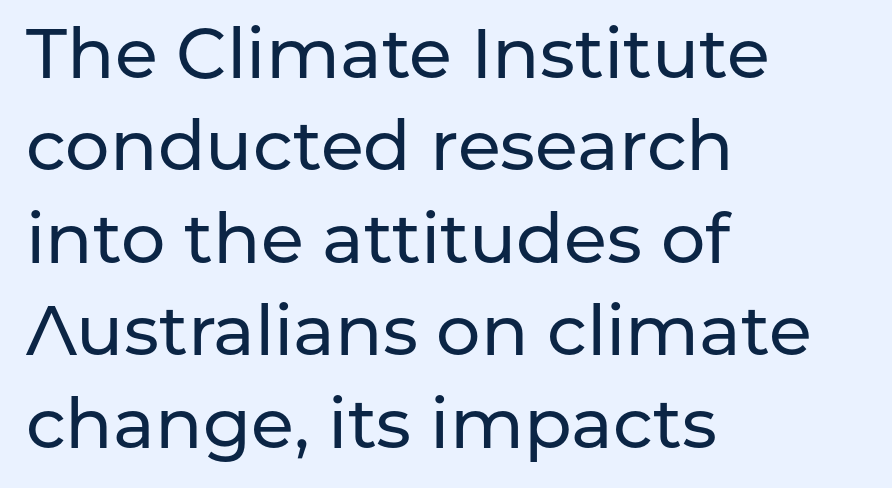
Q: Is the text italic (slanted)? A: No, it is upright.
Q: Is the typeface a serif or a sans-serif typeface? A: Sans-serif.
Q: Is the text underlined? A: No.
Q: How is the paragraph aligned? A: Left-aligned.
Q: Is the spacing between letters normal or unusually wide? A: Normal.
Q: Is the spacing between lines tight, normal or loose? A: Normal.
Q: Width (condensed, normal, or wide)? A: Normal.
Q: Stroke contrast? A: Low.
Q: x-height? A: Medium.
Q: Monospaced? A: No.
